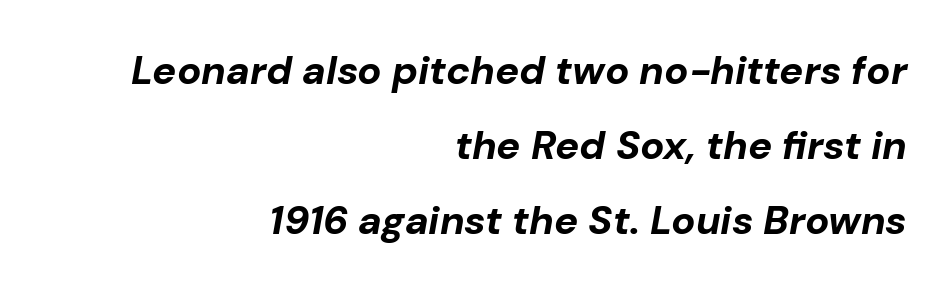
Q: Is the text bold? A: Yes.
Q: Is the text italic (slanted)? A: Yes, it leans right by about 10 degrees.
Q: Is the text underlined? A: No.
Q: How is the paragraph aligned? A: Right-aligned.
Q: Is the spacing between letters normal or unusually wide? A: Normal.
Q: Width (condensed, normal, or wide)? A: Normal.
Q: Stroke contrast? A: Low.
Q: x-height? A: Medium.
Q: Monospaced? A: No.
